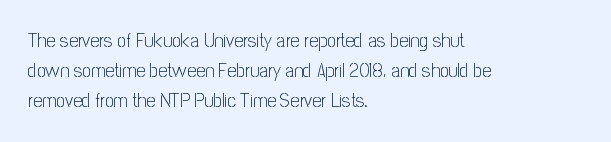
Q: Is the text bold? A: No.
Q: Is the text italic (slanted)? A: No, it is upright.
Q: Is the text underlined? A: No.
Q: How is the paragraph aligned? A: Left-aligned.
Q: Is the spacing between letters normal or unusually wide? A: Normal.
Q: Is the spacing between lines tight, normal or loose? A: Normal.
